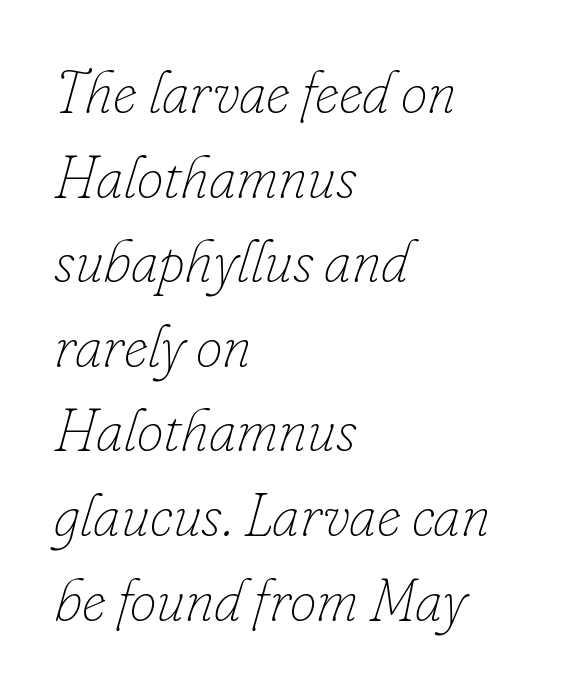
Q: Is the text bold? A: No.
Q: Is the text italic (slanted)? A: Yes, it leans right by about 16 degrees.
Q: Is the text underlined? A: No.
Q: How is the paragraph aligned? A: Left-aligned.
Q: Is the spacing between letters normal or unusually wide? A: Normal.
Q: Is the spacing between lines tight, normal or loose? A: Normal.
Q: Width (condensed, normal, or wide)? A: Normal.
Q: Stroke contrast? A: Low.
Q: x-height? A: Small.
Q: Monospaced? A: No.
